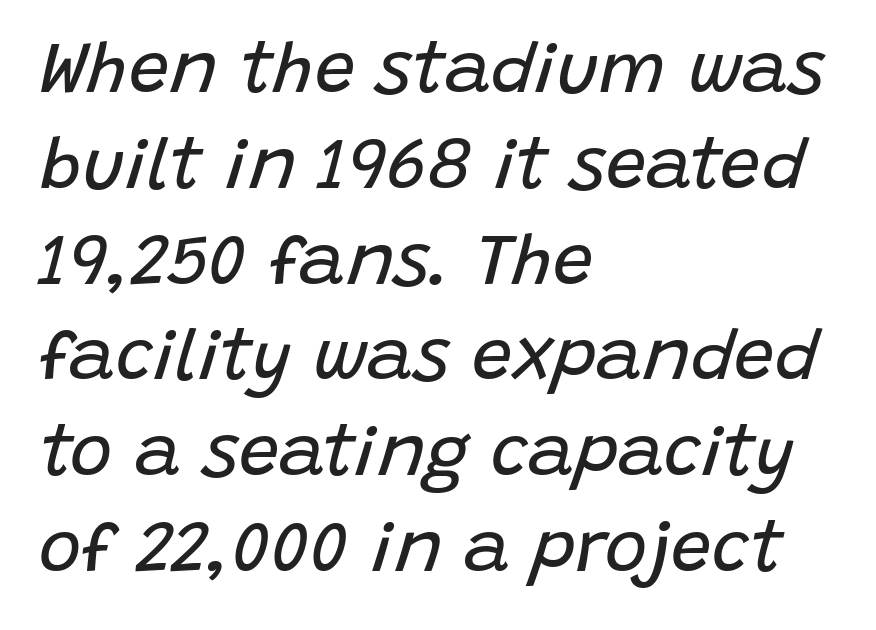
Q: Is the text bold? A: No.
Q: Is the text italic (slanted)? A: Yes, it leans right by about 15 degrees.
Q: Is the text underlined? A: No.
Q: How is the paragraph aligned? A: Left-aligned.
Q: Is the spacing between letters normal or unusually wide? A: Normal.
Q: Is the spacing between lines tight, normal or loose? A: Normal.
Q: Width (condensed, normal, or wide)? A: Normal.
Q: Stroke contrast? A: Low.
Q: x-height? A: Large.
Q: Monospaced? A: No.
